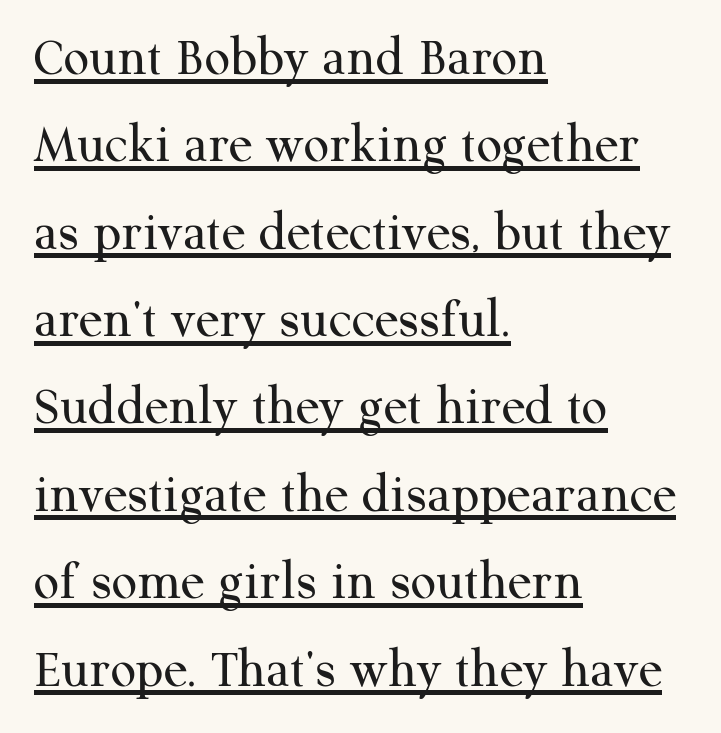
The image shows 56 px regular-weight serif type, upright; set left-aligned, normal line spacing (1.56x), normal letter spacing, underlined; medium stroke contrast and a medium x-height.
